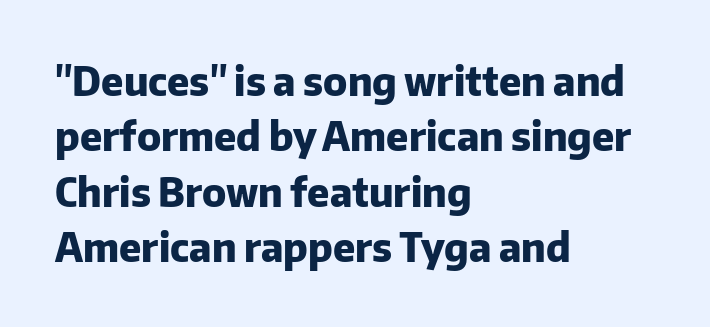
{"serif": "no", "italic": "no", "bold": "yes", "weight": "heavy", "width": "normal", "stroke_contrast": "low", "x_height": "medium", "monospaced": "no", "underline": "no", "align": "left", "line_spacing": "normal", "line_spacing_ratio": 1.42, "letter_spacing": "normal", "letter_spacing_em": 0.0, "glyph_px": 39}
